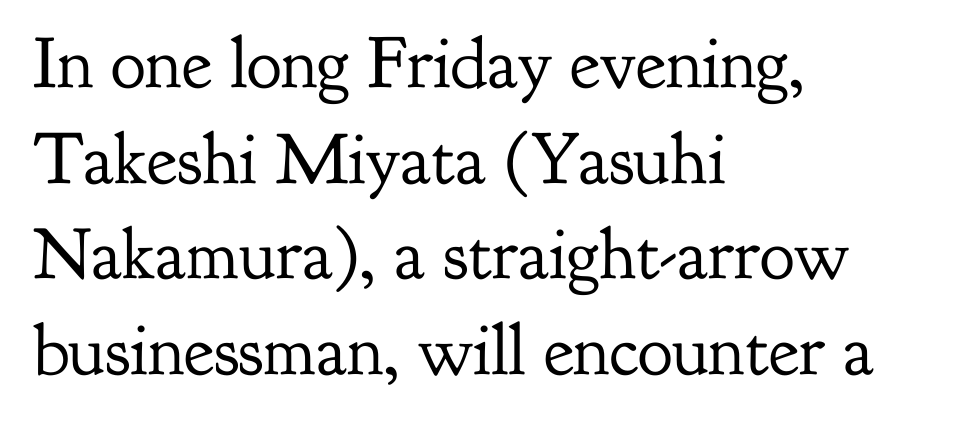
The image shows 73 px regular-weight serif type, upright; set left-aligned, normal line spacing (1.31x), normal letter spacing, not underlined; low stroke contrast and a small x-height.
